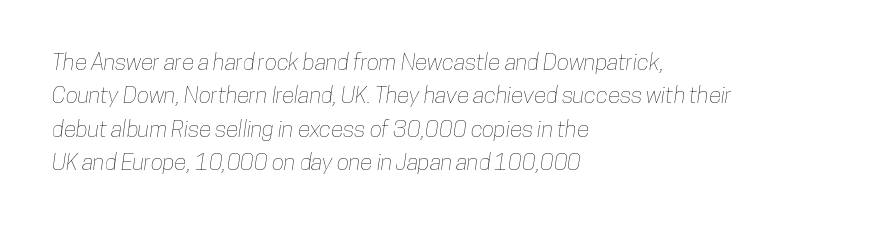
The foot of each line stays bare and open. Leading: standard. Horizontally, the lines are justified to the leading edge only. Tracking value appears to be zero — textbook default spacing.
